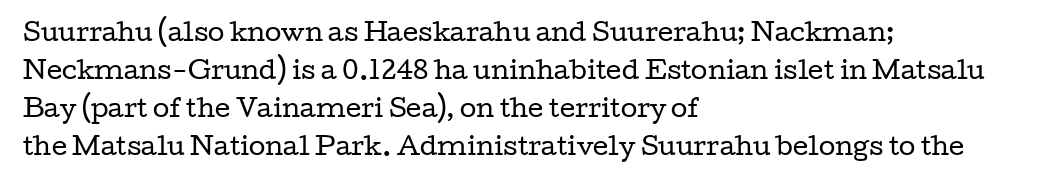
The image shows 24 px text type, upright; set left-aligned, normal line spacing (1.58x), normal letter spacing, not underlined.
